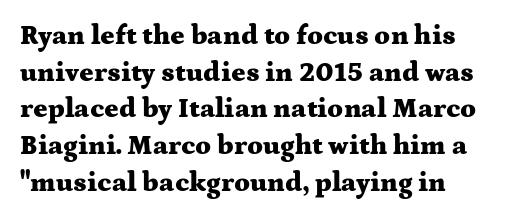
{"italic": "no", "bold": "yes", "underline": "no", "line_spacing": "normal", "line_spacing_ratio": 1.36, "letter_spacing": "normal", "letter_spacing_em": 0.0, "glyph_px": 27}
